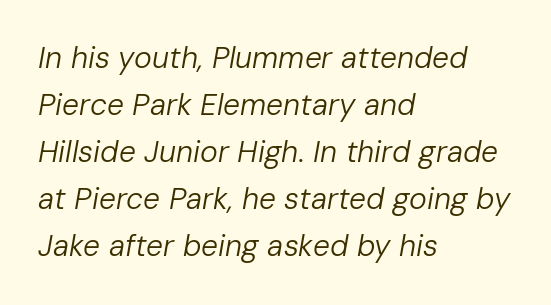
{"italic": "yes", "lean": "right", "slant_degrees": 10, "bold": "no", "weight": "regular", "width": "normal", "stroke_contrast": "low", "x_height": "medium", "monospaced": "no", "underline": "no", "align": "left", "line_spacing": "normal", "line_spacing_ratio": 1.57, "letter_spacing": "normal", "letter_spacing_em": 0.0, "glyph_px": 30}
